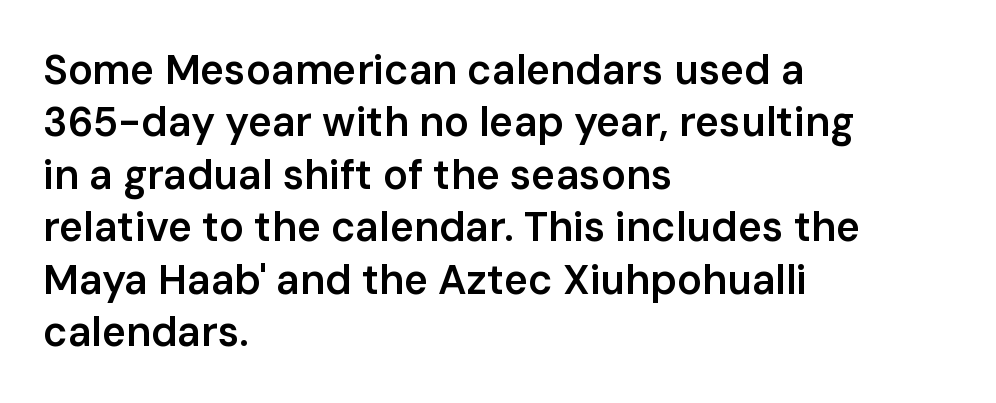
The image shows 41 px semibold sans-serif type, upright; set left-aligned, normal line spacing (1.28x), normal letter spacing, not underlined; low stroke contrast and a medium x-height.
